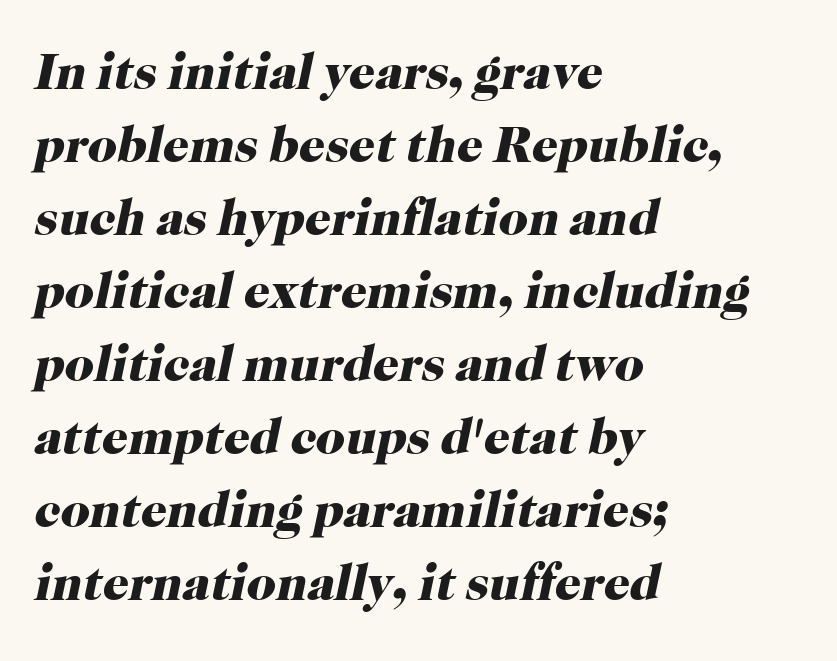
Q: Is the text bold? A: Yes.
Q: Is the text italic (slanted)? A: Yes, it leans right by about 12 degrees.
Q: Is the typeface a serif or a sans-serif typeface? A: Serif.
Q: Is the text underlined? A: No.
Q: How is the paragraph aligned? A: Left-aligned.
Q: Is the spacing between letters normal or unusually wide? A: Normal.
Q: Is the spacing between lines tight, normal or loose? A: Normal.
Q: Width (condensed, normal, or wide)? A: Normal.
Q: Stroke contrast? A: High.
Q: x-height? A: Medium.
Q: Monospaced? A: No.
